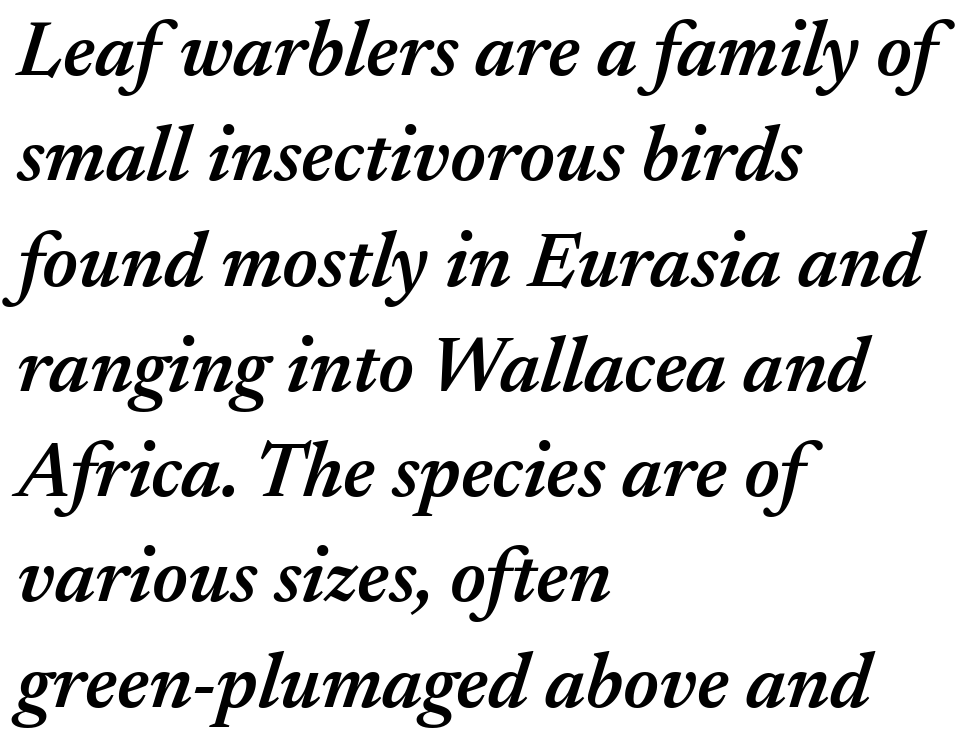
Honestly, the row spacing looks completely unremarkable. Weight check: semibold — heavier than regular, not quite bold. Do the characters align in a grid? No, the font is proportional. The letters sit at their default tracking, neither squeezed nor spread.
